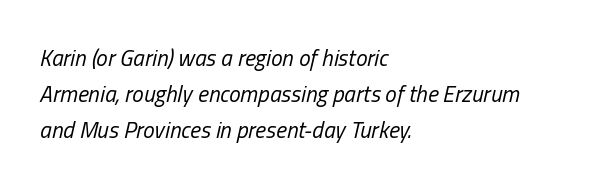
{"italic": "yes", "lean": "right", "slant_degrees": 13, "bold": "no", "underline": "no", "align": "left", "line_spacing": "normal", "line_spacing_ratio": 1.56, "letter_spacing": "normal", "letter_spacing_em": 0.0, "glyph_px": 23}
